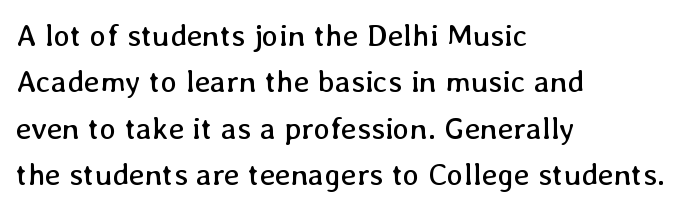
Letter spacing: default. Spacing verdict: proportional, widths tailored to each character. This block has exactly the height ordinary leading produces. The strokes are not fattened; the text isn't bold. Left-aligned paragraph, ragged on the right.
